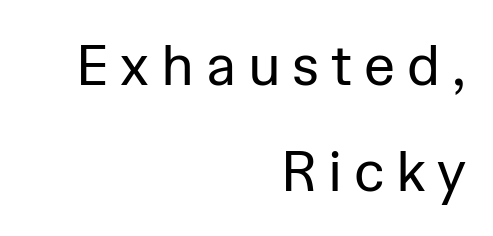
Q: Is the text bold? A: No.
Q: Is the text italic (slanted)? A: No, it is upright.
Q: Is the typeface a serif or a sans-serif typeface? A: Sans-serif.
Q: Is the text underlined? A: No.
Q: How is the paragraph aligned? A: Right-aligned.
Q: Is the spacing between letters normal or unusually wide? A: Unusually wide.
Q: Width (condensed, normal, or wide)? A: Normal.
Q: Stroke contrast? A: Low.
Q: x-height? A: Medium.
Q: Monospaced? A: No.
